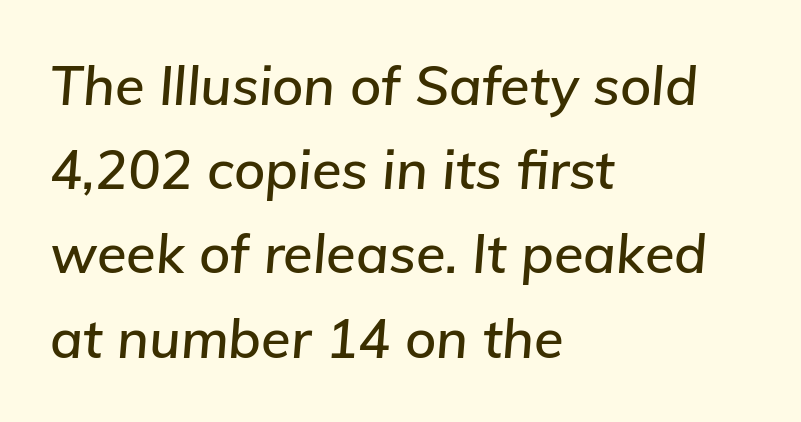
{"italic": "yes", "lean": "right", "slant_degrees": 5, "width": "normal", "stroke_contrast": "low", "x_height": "medium", "monospaced": "no", "underline": "no", "align": "left", "line_spacing": "normal", "line_spacing_ratio": 1.56, "letter_spacing": "normal", "letter_spacing_em": 0.0, "glyph_px": 54}
